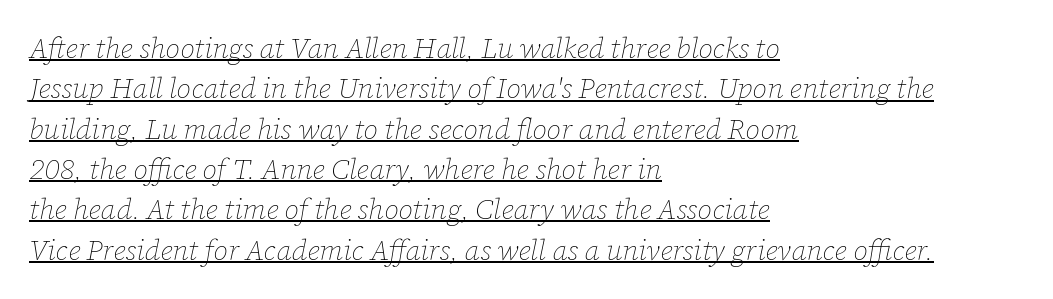
Q: Is the text bold? A: No.
Q: Is the text italic (slanted)? A: Yes, it leans right by about 12 degrees.
Q: Is the text underlined? A: Yes.
Q: How is the paragraph aligned? A: Left-aligned.
Q: Is the spacing between letters normal or unusually wide? A: Normal.
Q: Is the spacing between lines tight, normal or loose? A: Normal.
Q: Width (condensed, normal, or wide)? A: Normal.
Q: Stroke contrast? A: Low.
Q: x-height? A: Medium.
Q: Monospaced? A: No.
